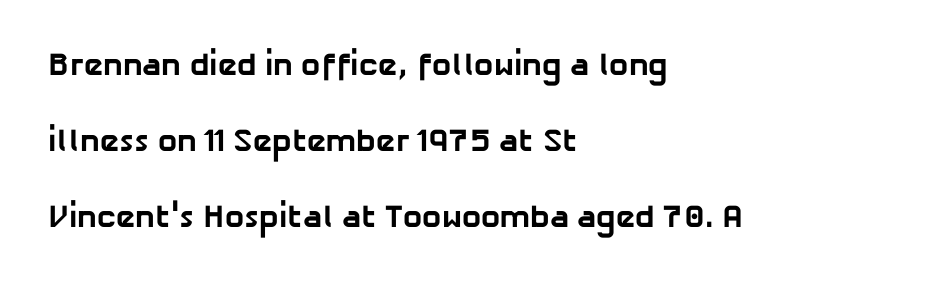
{"serif": "no", "bold": "yes", "weight": "bold", "width": "normal", "stroke_contrast": "low", "x_height": "medium", "monospaced": "no", "underline": "no", "align": "left", "line_spacing": "loose", "line_spacing_ratio": 2.38, "letter_spacing": "normal", "letter_spacing_em": 0.0, "glyph_px": 32}
